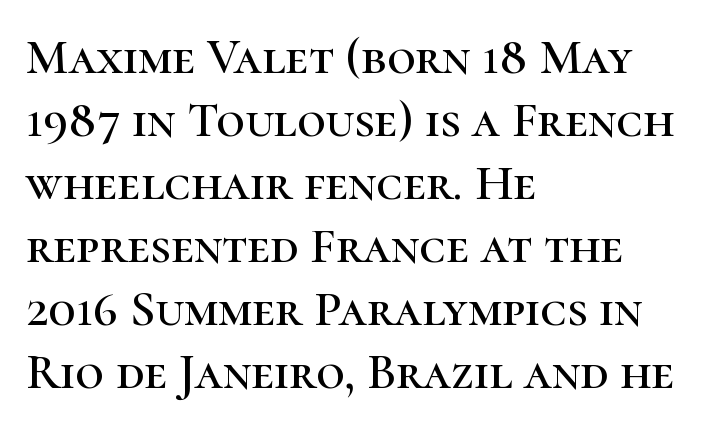
The image shows 50 px serif type, upright; set left-aligned, normal line spacing (1.26x), normal letter spacing, not underlined; high stroke contrast and a medium x-height.
